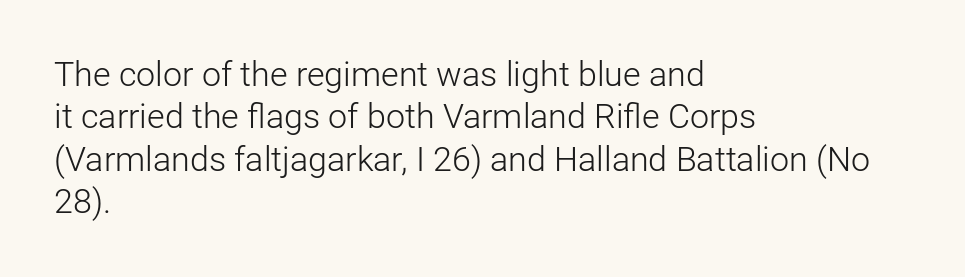
{"serif": "no", "italic": "no", "bold": "no", "weight": "light", "width": "normal", "stroke_contrast": "low", "x_height": "medium", "monospaced": "no", "underline": "no", "align": "left", "line_spacing": "normal", "line_spacing_ratio": 1.25, "letter_spacing": "normal", "letter_spacing_em": 0.0, "glyph_px": 34}
